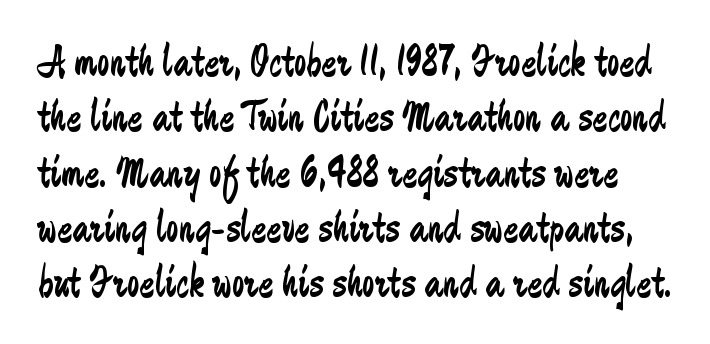
The image shows 45 px regular-weight, condensed sans-serif type; set line spacing 1.23x, normal letter spacing, not underlined; low stroke contrast and a medium x-height.
